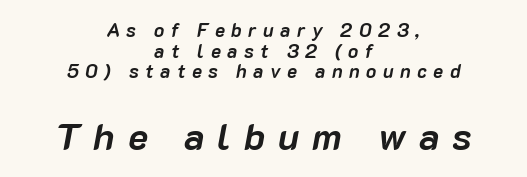
{"italic": "yes", "lean": "right", "slant_degrees": 10, "bold": "yes", "weight": "semibold", "width": "normal", "stroke_contrast": "low", "x_height": "medium", "monospaced": "no", "underline": "no", "align": "center", "line_spacing": "tight", "line_spacing_ratio": 1.09, "letter_spacing": "wide", "letter_spacing_em": 0.34, "larger_block": "second", "size_ratio": 2.0, "glyph_px": 38}
